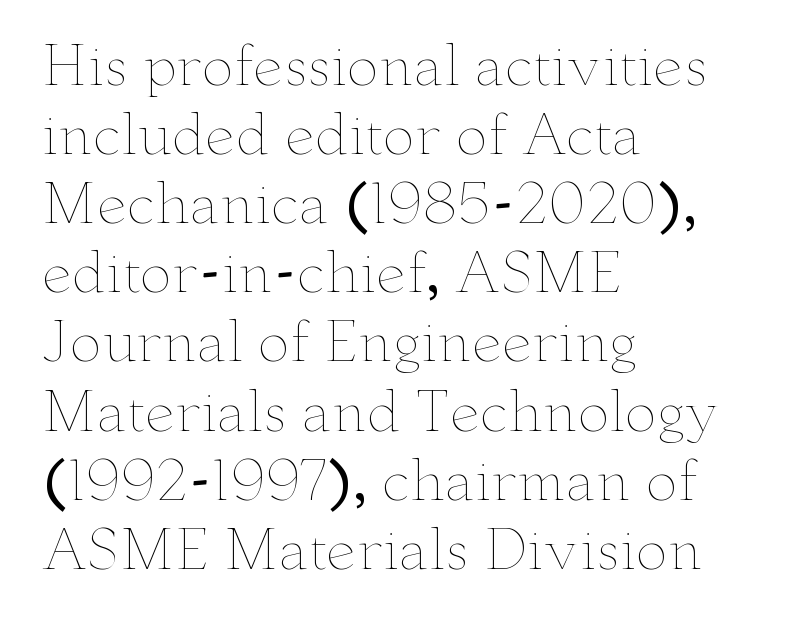
{"italic": "no", "bold": "no", "weight": "thin", "width": "wide", "stroke_contrast": "low", "x_height": "small", "monospaced": "no", "underline": "no", "align": "left", "line_spacing": "normal", "line_spacing_ratio": 1.28, "letter_spacing": "normal", "letter_spacing_em": 0.0, "glyph_px": 54}
